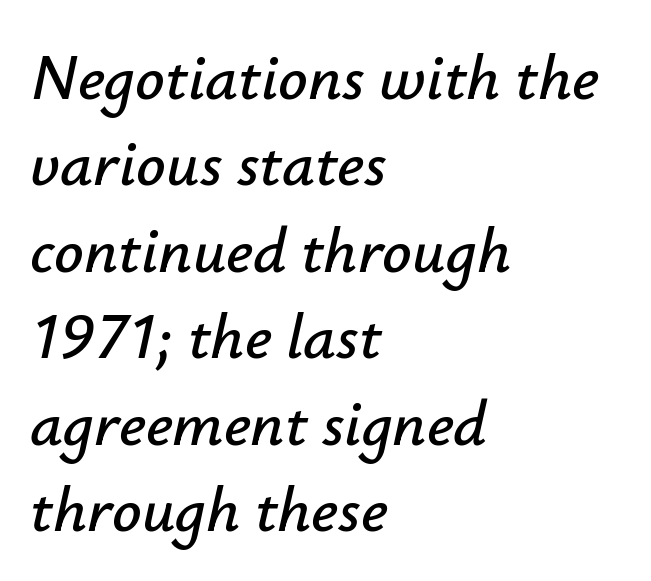
{"italic": "yes", "lean": "right", "slant_degrees": 12, "width": "normal", "stroke_contrast": "low", "x_height": "small", "monospaced": "no", "underline": "no", "align": "left", "line_spacing": "normal", "line_spacing_ratio": 1.33, "letter_spacing": "normal", "letter_spacing_em": 0.0, "glyph_px": 65}
